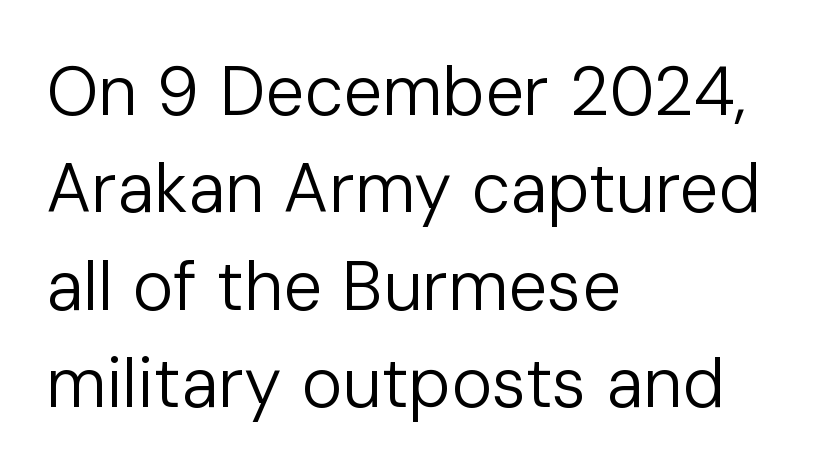
Q: Is the text bold? A: No.
Q: Is the text italic (slanted)? A: No, it is upright.
Q: Is the typeface a serif or a sans-serif typeface? A: Sans-serif.
Q: Is the text underlined? A: No.
Q: How is the paragraph aligned? A: Left-aligned.
Q: Is the spacing between letters normal or unusually wide? A: Normal.
Q: Is the spacing between lines tight, normal or loose? A: Normal.
Q: Width (condensed, normal, or wide)? A: Normal.
Q: Stroke contrast? A: Low.
Q: x-height? A: Medium.
Q: Monospaced? A: No.
